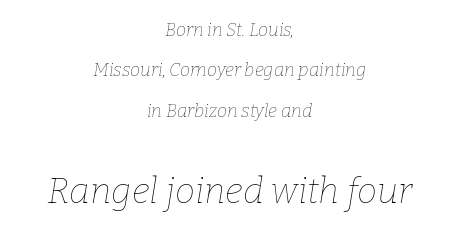
The image shows 36 px thin type, italic (leaning right); set centered, loose line spacing (2.25x), normal letter spacing, not underlined; the second (bottom) block is 2.0x larger; low stroke contrast and a medium x-height.
